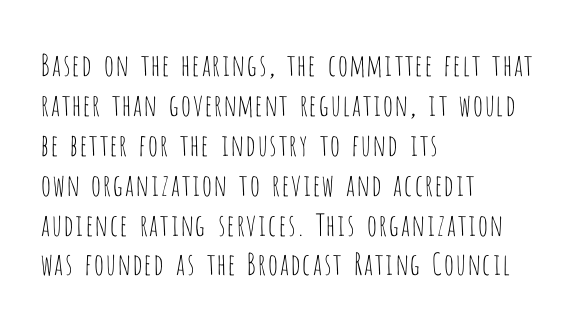
Each word holds together tightly as a unit, with standard inter-letter gaps. Vertical stems look standard width or narrower in stroke. This rendering employs a face without finishing strokes, i.e., a sans-serif. The setting favours the left margin, as ordinary paragraphs usually do. Ordinary non-slanted type is in use. Words float on clear page, feet unadorned.
